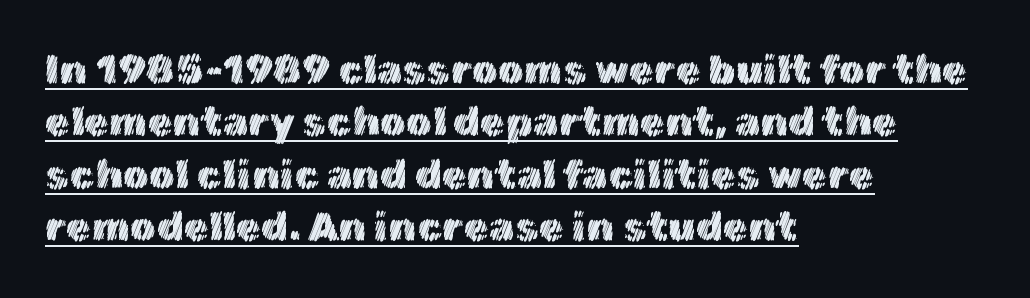
Q: Is the text italic (slanted)? A: No, it is upright.
Q: Is the text underlined? A: Yes.
Q: How is the paragraph aligned? A: Left-aligned.
Q: Is the spacing between letters normal or unusually wide? A: Normal.
Q: Is the spacing between lines tight, normal or loose? A: Normal.
Q: Width (condensed, normal, or wide)? A: Normal.
Q: x-height? A: Medium.
Q: Monospaced? A: No.
